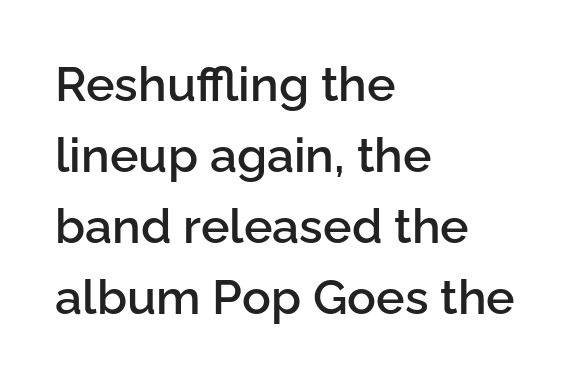
Q: Is the text bold? A: Semi-bold.
Q: Is the text italic (slanted)? A: No, it is upright.
Q: Is the typeface a serif or a sans-serif typeface? A: Sans-serif.
Q: Is the text underlined? A: No.
Q: How is the paragraph aligned? A: Left-aligned.
Q: Is the spacing between letters normal or unusually wide? A: Normal.
Q: Is the spacing between lines tight, normal or loose? A: Normal.
Q: Width (condensed, normal, or wide)? A: Normal.
Q: Stroke contrast? A: Low.
Q: x-height? A: Medium.
Q: Monospaced? A: No.
